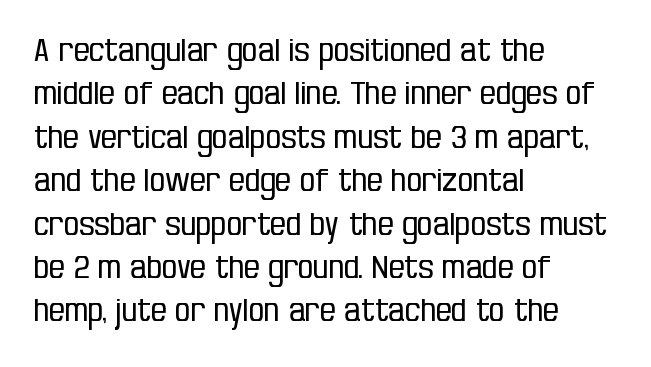
The image shows 31 px regular-weight, condensed sans-serif type, upright; set left-aligned, normal line spacing (1.4x), normal letter spacing, not underlined; low stroke contrast and a large x-height.
